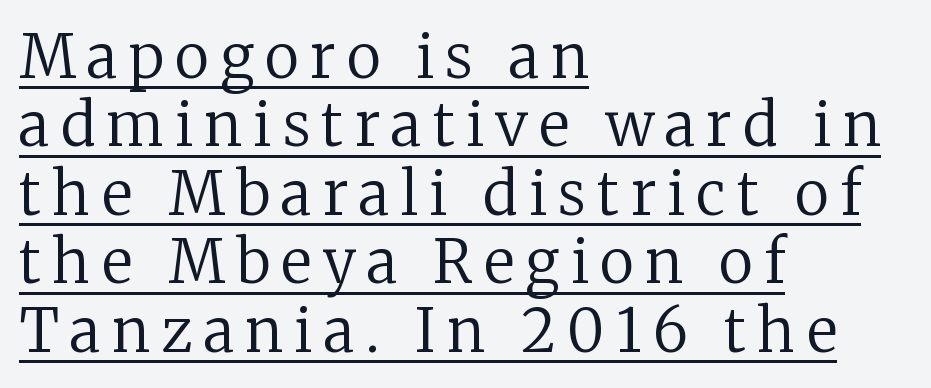
To sum up the face: it has serifs. Quick note: underline on. Caption: face not bold, strokes unweighted. The lettering stays uniformly vertical, giving the passage a roman look.
